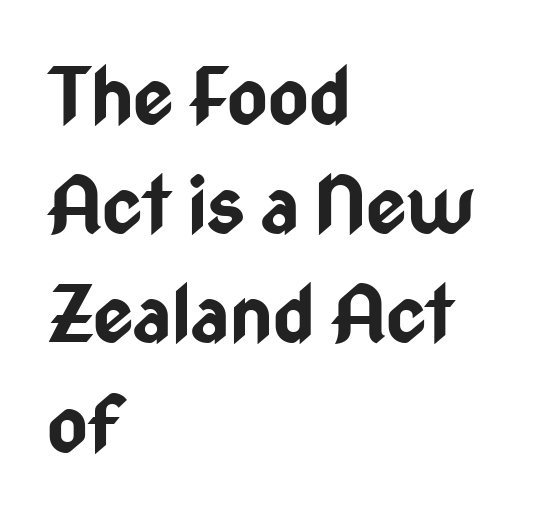
{"serif": "no", "italic": "no", "bold": "yes", "weight": "bold", "width": "condensed", "stroke_contrast": "low", "x_height": "medium", "monospaced": "no", "underline": "no", "align": "left", "line_spacing": "normal", "line_spacing_ratio": 1.4, "letter_spacing": "normal", "letter_spacing_em": 0.0, "glyph_px": 78}
